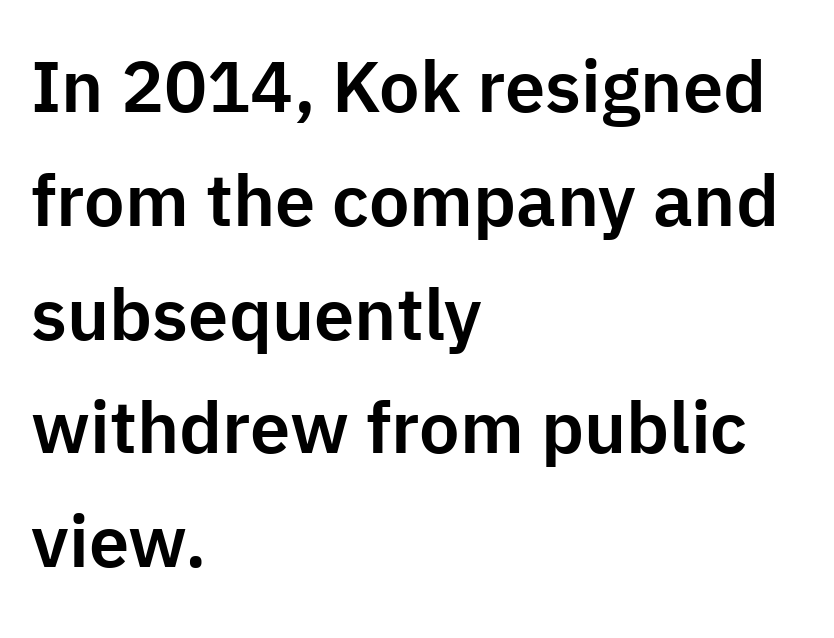
Q: Is the text italic (slanted)? A: No, it is upright.
Q: Is the typeface a serif or a sans-serif typeface? A: Sans-serif.
Q: Is the text underlined? A: No.
Q: How is the paragraph aligned? A: Left-aligned.
Q: Is the spacing between letters normal or unusually wide? A: Normal.
Q: Is the spacing between lines tight, normal or loose? A: Normal.
Q: Width (condensed, normal, or wide)? A: Normal.
Q: Stroke contrast? A: Low.
Q: x-height? A: Medium.
Q: Monospaced? A: No.
